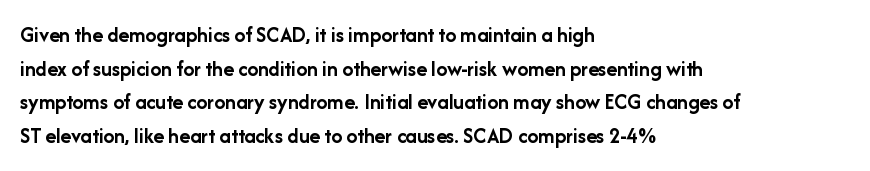
The image shows 22 px bold type, upright; set left-aligned, normal line spacing (1.53x), normal letter spacing, not underlined.
